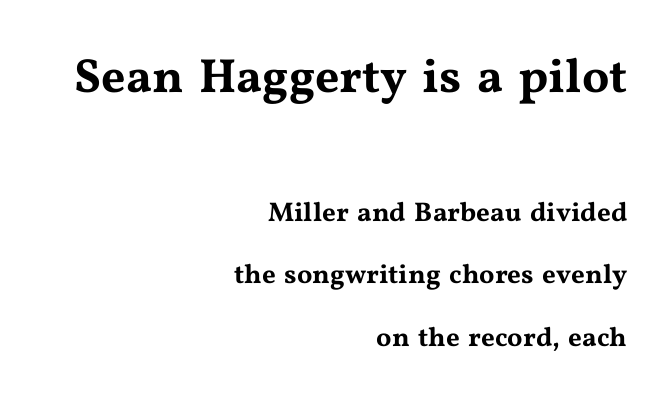
Inter-character spacing is left at the font's built-in metrics. Which of the two is more prominent by size? The first, at the top. The lines in this sample share a right terminus and differ only in where they begin. The rendering uses natural spacing where letterforms have individual widths. The passage shown is not underscored anywhere.
